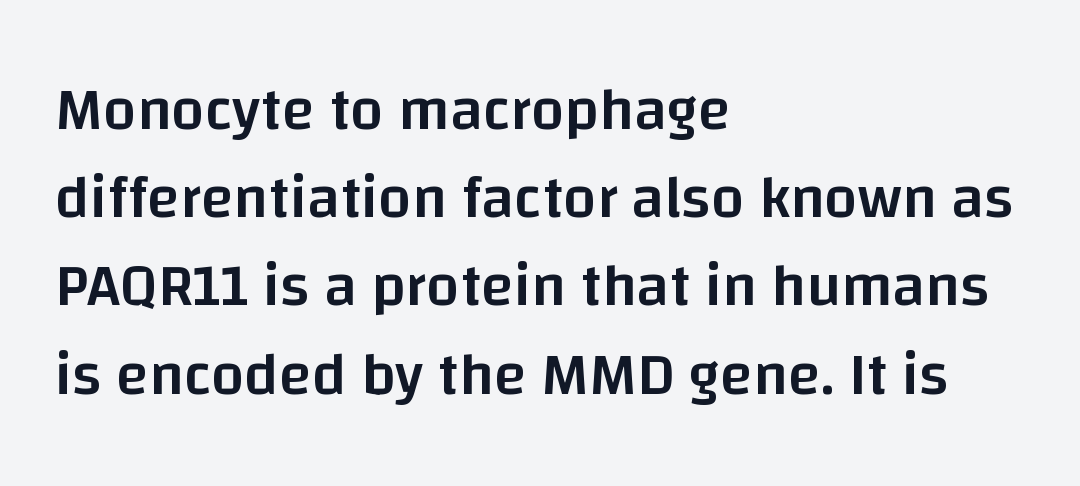
The image shows 60 px semibold sans-serif type, upright; set left-aligned, normal line spacing (1.47x), normal letter spacing, not underlined; low stroke contrast and a large x-height.
